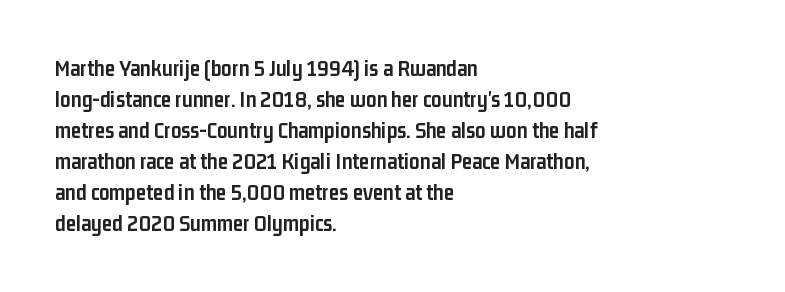
Caption: bold face, heavy strokes. Compared with typical body copy, the letter spacing here is the same. Line starts are locked; line ends wander. The axis of the letterforms is exactly vertical.
